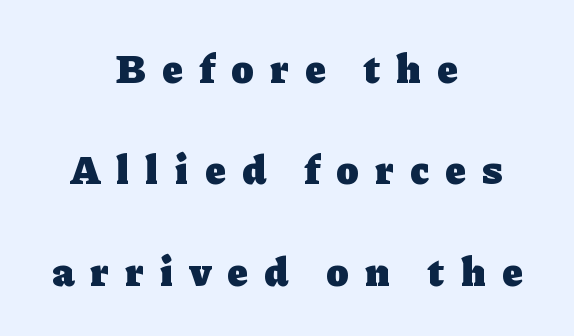
{"serif": "yes", "italic": "no", "bold": "yes", "weight": "heavy", "width": "normal", "stroke_contrast": "low", "x_height": "medium", "monospaced": "no", "underline": "no", "align": "center", "line_spacing": "loose", "line_spacing_ratio": 2.47, "letter_spacing": "wide", "letter_spacing_em": 0.41, "glyph_px": 41}
